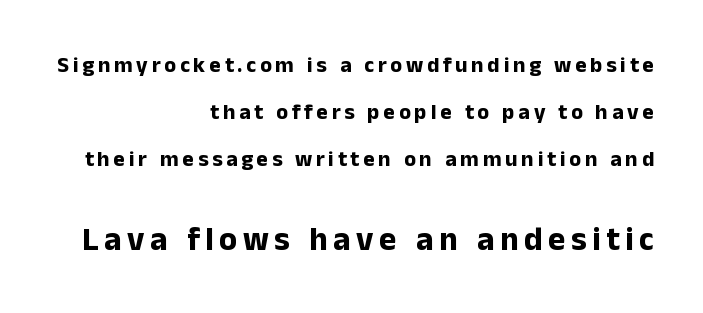
Q: Is the text bold? A: Yes.
Q: Is the text italic (slanted)? A: No, it is upright.
Q: Is the typeface a serif or a sans-serif typeface? A: Sans-serif.
Q: Is the text underlined? A: No.
Q: How is the paragraph aligned? A: Right-aligned.
Q: Is the spacing between lines tight, normal or loose? A: Loose.
Q: Which block of text is set in a larger size, the first (top) or the second (bottom)? A: The second (bottom) one.
Q: Width (condensed, normal, or wide)? A: Normal.
Q: Stroke contrast? A: Low.
Q: x-height? A: Medium.
Q: Monospaced? A: No.
